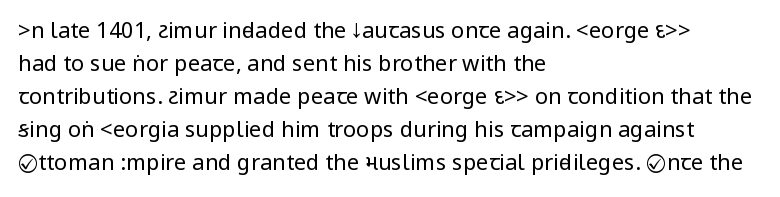
{"italic": "no", "bold": "no", "underline": "no", "align": "left", "line_spacing": "normal", "line_spacing_ratio": 1.5, "letter_spacing": "normal", "letter_spacing_em": 0.0, "glyph_px": 22}
